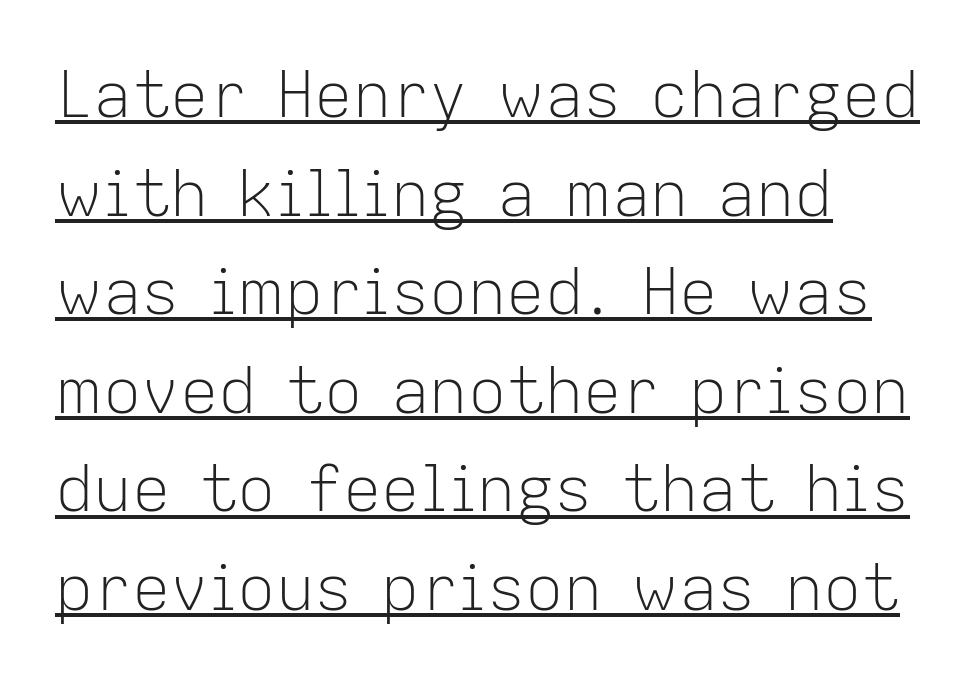
Q: Is the text bold? A: No.
Q: Is the text italic (slanted)? A: No, it is upright.
Q: Is the typeface a serif or a sans-serif typeface? A: Sans-serif.
Q: Is the text underlined? A: Yes.
Q: How is the paragraph aligned? A: Left-aligned.
Q: Is the spacing between letters normal or unusually wide? A: Normal.
Q: Is the spacing between lines tight, normal or loose? A: Normal.
Q: Width (condensed, normal, or wide)? A: Normal.
Q: Stroke contrast? A: Low.
Q: x-height? A: Medium.
Q: Monospaced? A: No.
